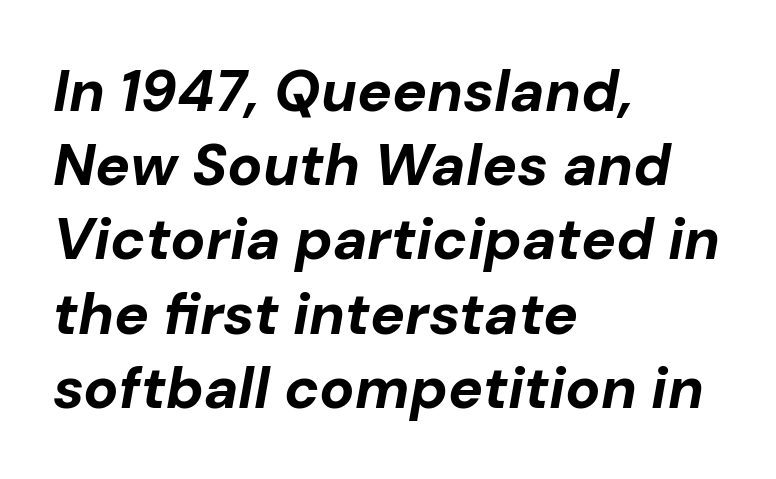
Q: Is the text bold? A: Yes.
Q: Is the text italic (slanted)? A: Yes, it leans right by about 10 degrees.
Q: Is the text underlined? A: No.
Q: How is the paragraph aligned? A: Left-aligned.
Q: Is the spacing between letters normal or unusually wide? A: Normal.
Q: Is the spacing between lines tight, normal or loose? A: Normal.
Q: Width (condensed, normal, or wide)? A: Normal.
Q: Stroke contrast? A: Low.
Q: x-height? A: Medium.
Q: Monospaced? A: No.
